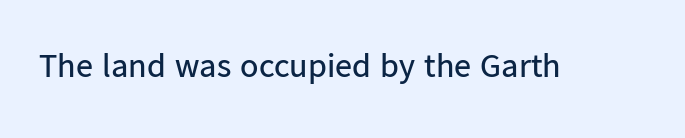
The rendering keeps characters at their native spacing. Serif or sans? Sans — the stroke terminals are bare. Heaviness? Minimal to ordinary, like unemphasized prose. This sample uses an upright cut, with every glyph sitting square on the baseline. Proportional: the letters do not fall into vertical columns. Glance below the letters and you will spot only blank space.
